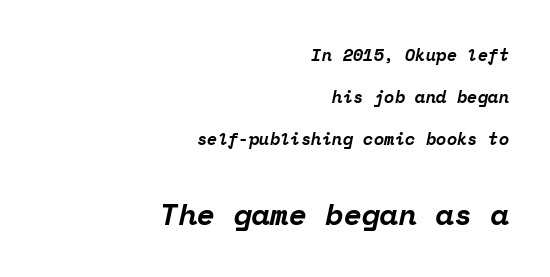
Q: Is the text bold? A: Yes.
Q: Is the text italic (slanted)? A: Yes, it leans right by about 12 degrees.
Q: Is the typeface a serif or a sans-serif typeface? A: Serif.
Q: Is the text underlined? A: No.
Q: How is the paragraph aligned? A: Right-aligned.
Q: Is the spacing between letters normal or unusually wide? A: Normal.
Q: Is the spacing between lines tight, normal or loose? A: Loose.
Q: Which block of text is set in a larger size, the first (top) or the second (bottom)? A: The second (bottom) one.
Q: Width (condensed, normal, or wide)? A: Normal.
Q: Stroke contrast? A: Low.
Q: x-height? A: Medium.
Q: Monospaced? A: Yes.
